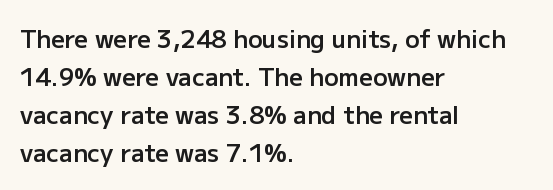
{"italic": "no", "bold": "semi", "underline": "no", "align": "left", "line_spacing": "normal", "line_spacing_ratio": 1.59, "letter_spacing": "normal", "letter_spacing_em": 0.0, "glyph_px": 24}
